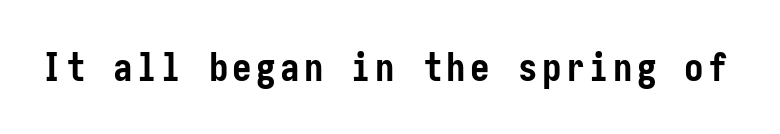
The image shows 39 px semibold, condensed sans-serif type, upright; set not underlined; low stroke contrast and a medium x-height.
